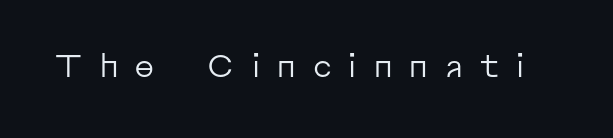
Q: Is the text bold? A: No.
Q: Is the text italic (slanted)? A: No, it is upright.
Q: Is the typeface a serif or a sans-serif typeface? A: Sans-serif.
Q: Is the text underlined? A: No.
Q: Is the spacing between letters normal or unusually wide? A: Unusually wide.
Q: Width (condensed, normal, or wide)? A: Normal.
Q: Stroke contrast? A: Low.
Q: x-height? A: Medium.
Q: Monospaced? A: No.
